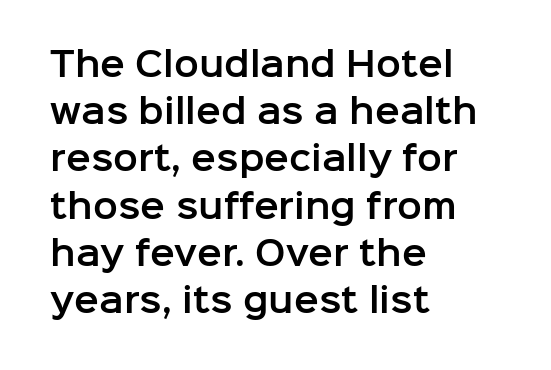
The image shows 33 px sans-serif type, upright; set left-aligned, normal line spacing (1.43x), normal letter spacing, not underlined; low stroke contrast and a medium x-height.
